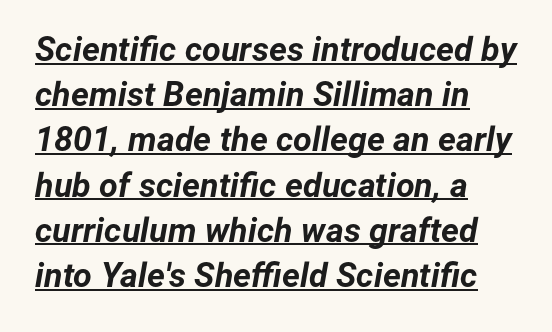
Q: Is the text bold? A: Yes.
Q: Is the text italic (slanted)? A: Yes, it leans right by about 12 degrees.
Q: Is the text underlined? A: Yes.
Q: How is the paragraph aligned? A: Left-aligned.
Q: Is the spacing between letters normal or unusually wide? A: Normal.
Q: Is the spacing between lines tight, normal or loose? A: Normal.
Q: Width (condensed, normal, or wide)? A: Normal.
Q: Stroke contrast? A: Low.
Q: x-height? A: Medium.
Q: Monospaced? A: No.
